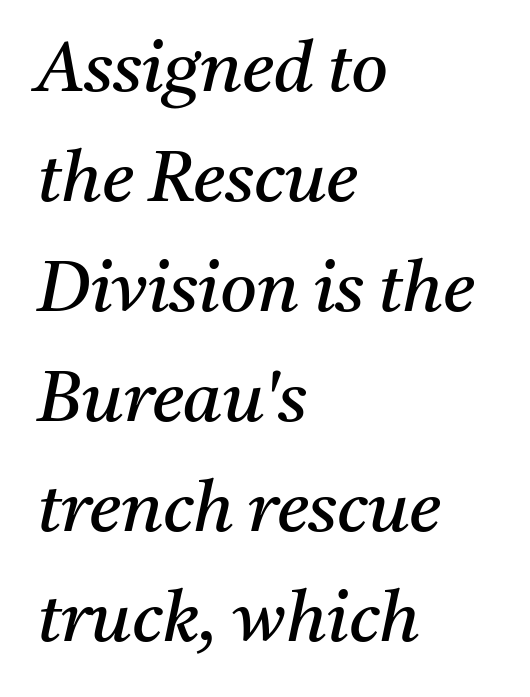
Q: Is the text bold? A: No.
Q: Is the text italic (slanted)? A: Yes, it leans right by about 11 degrees.
Q: Is the typeface a serif or a sans-serif typeface? A: Serif.
Q: Is the text underlined? A: No.
Q: How is the paragraph aligned? A: Left-aligned.
Q: Is the spacing between letters normal or unusually wide? A: Normal.
Q: Is the spacing between lines tight, normal or loose? A: Normal.
Q: Width (condensed, normal, or wide)? A: Normal.
Q: Stroke contrast? A: Medium.
Q: x-height? A: Medium.
Q: Monospaced? A: No.
